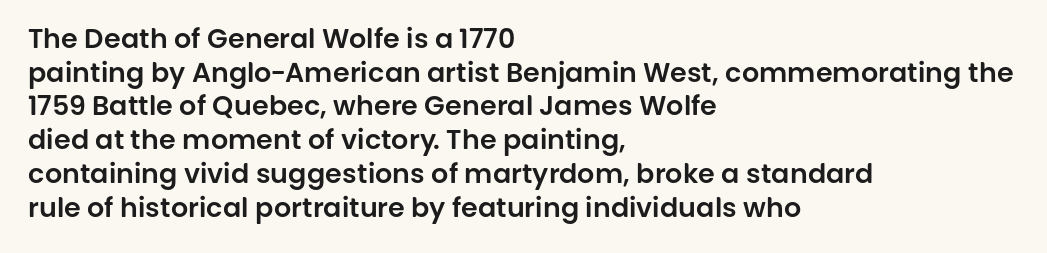
Q: Is the text italic (slanted)? A: No, it is upright.
Q: Is the text underlined? A: No.
Q: How is the paragraph aligned? A: Left-aligned.
Q: Is the spacing between letters normal or unusually wide? A: Normal.
Q: Is the spacing between lines tight, normal or loose? A: Normal.
